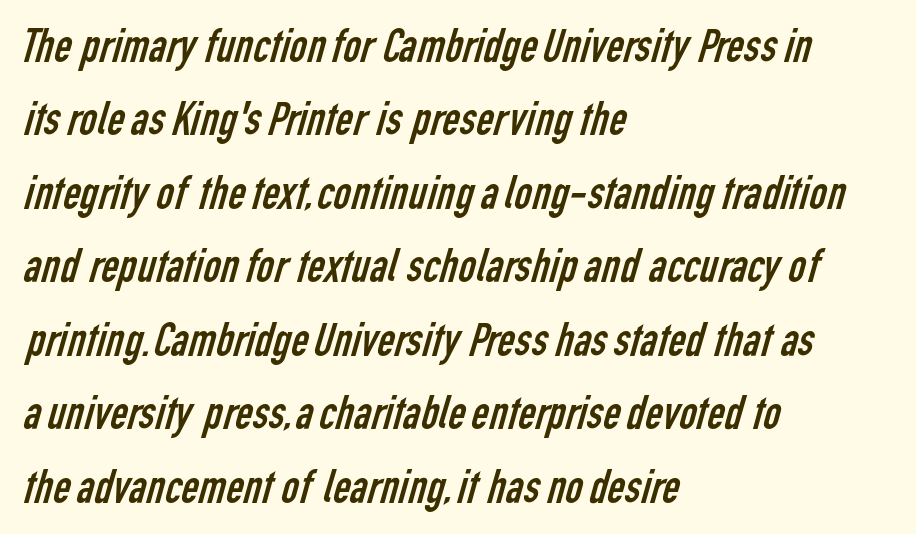
The image shows 48 px regular-weight, condensed sans-serif type; set left-aligned, normal line spacing (1.53x), normal letter spacing, not underlined; low stroke contrast and a medium x-height.
